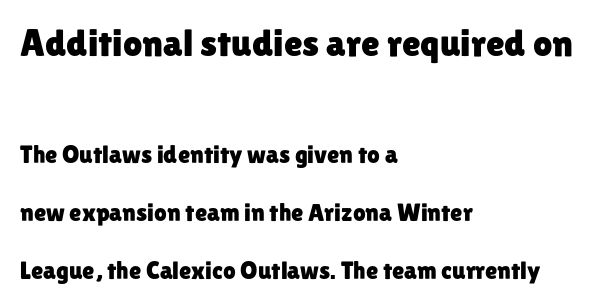
Q: Is the text italic (slanted)? A: No, it is upright.
Q: Is the typeface a serif or a sans-serif typeface? A: Sans-serif.
Q: Is the text underlined? A: No.
Q: How is the paragraph aligned? A: Left-aligned.
Q: Is the spacing between letters normal or unusually wide? A: Normal.
Q: Is the spacing between lines tight, normal or loose? A: Loose.
Q: Which block of text is set in a larger size, the first (top) or the second (bottom)? A: The first (top) one.
Q: Width (condensed, normal, or wide)? A: Normal.
Q: Stroke contrast? A: Low.
Q: x-height? A: Medium.
Q: Monospaced? A: No.
